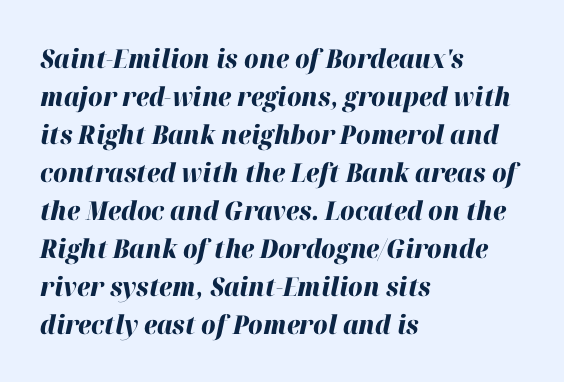
Q: Is the text bold? A: Yes.
Q: Is the text italic (slanted)? A: Yes, it leans right by about 12 degrees.
Q: Is the text underlined? A: No.
Q: How is the paragraph aligned? A: Left-aligned.
Q: Is the spacing between letters normal or unusually wide? A: Normal.
Q: Is the spacing between lines tight, normal or loose? A: Normal.
